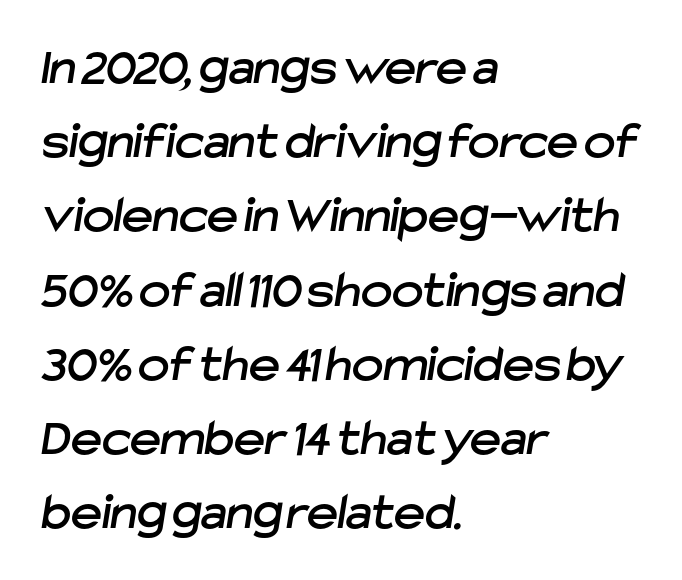
Q: Is the typeface a serif or a sans-serif typeface? A: Sans-serif.
Q: Is the text underlined? A: No.
Q: How is the paragraph aligned? A: Left-aligned.
Q: Is the spacing between letters normal or unusually wide? A: Normal.
Q: Is the spacing between lines tight, normal or loose? A: Normal.
Q: Width (condensed, normal, or wide)? A: Normal.
Q: Stroke contrast? A: Low.
Q: x-height? A: Medium.
Q: Monospaced? A: No.
